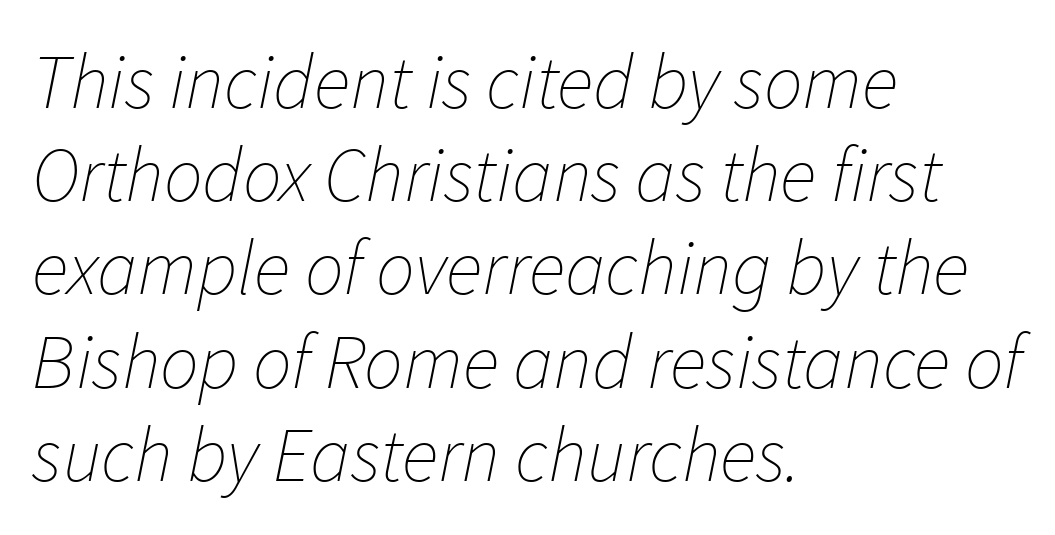
The image shows 77 px thin type, italic (leaning right); set left-aligned, line spacing 1.21x, normal letter spacing, not underlined; low stroke contrast and a medium x-height.
